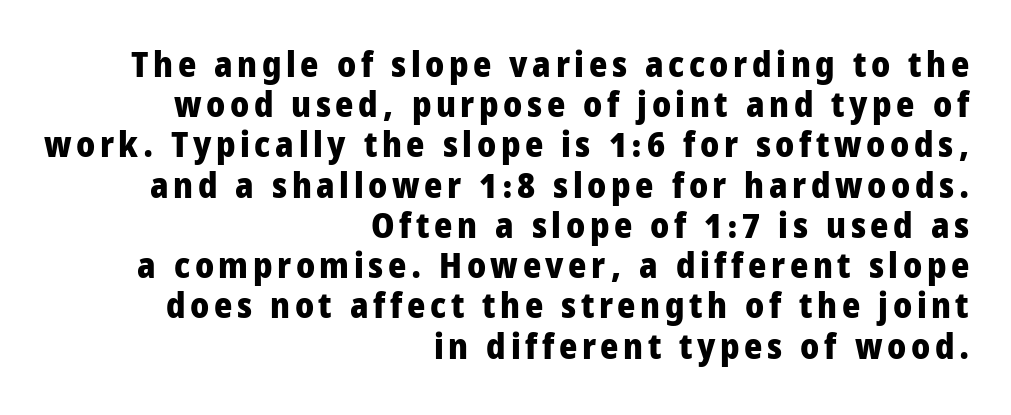
{"serif": "no", "italic": "no", "bold": "yes", "weight": "heavy", "width": "condensed", "stroke_contrast": "low", "x_height": "large", "monospaced": "no", "underline": "no", "align": "right", "line_spacing": "tight", "line_spacing_ratio": 1.15, "glyph_px": 35}
